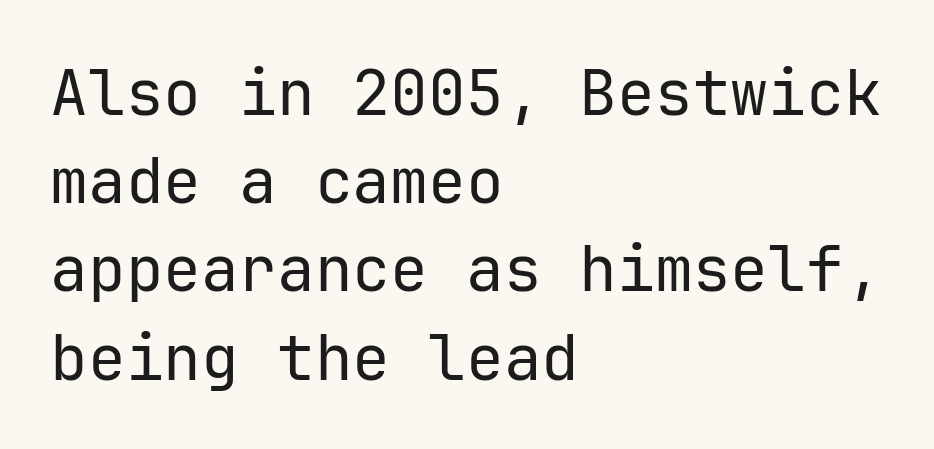
{"serif": "no", "italic": "no", "bold": "no", "weight": "regular", "width": "normal", "stroke_contrast": "low", "x_height": "medium", "monospaced": "yes", "underline": "no", "align": "left", "line_spacing": "normal", "line_spacing_ratio": 1.4, "letter_spacing": "normal", "letter_spacing_em": 0.0, "glyph_px": 63}
